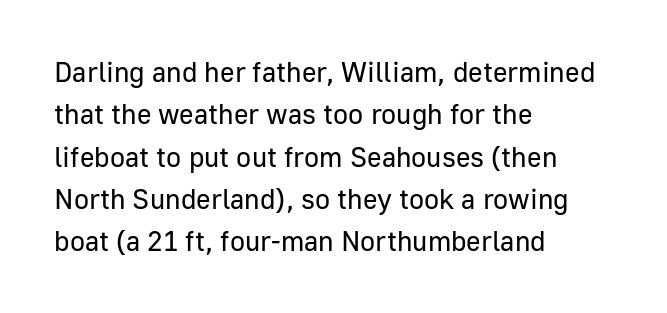
The image shows 28 px regular-weight sans-serif type, upright; set left-aligned, normal line spacing (1.51x), normal letter spacing, not underlined; low stroke contrast and a medium x-height.
